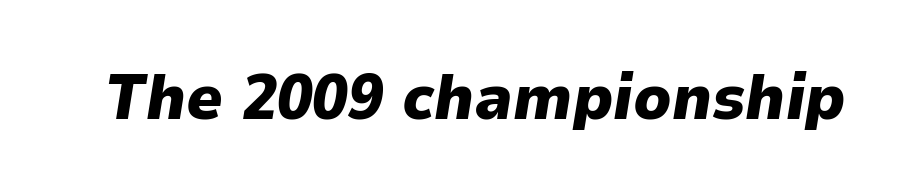
{"italic": "yes", "lean": "right", "slant_degrees": 9, "bold": "yes", "weight": "heavy", "width": "normal", "stroke_contrast": "low", "x_height": "medium", "monospaced": "no", "underline": "no", "letter_spacing": "normal", "letter_spacing_em": 0.0, "glyph_px": 64}
